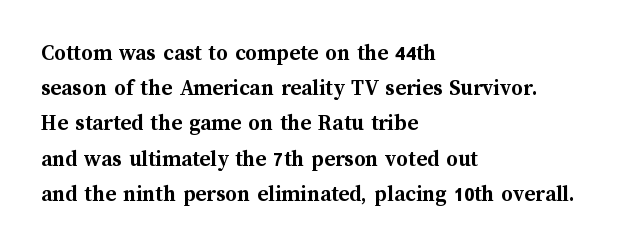
The image shows 23 px bold type, upright; set left-aligned, normal line spacing (1.53x), normal letter spacing, not underlined.
